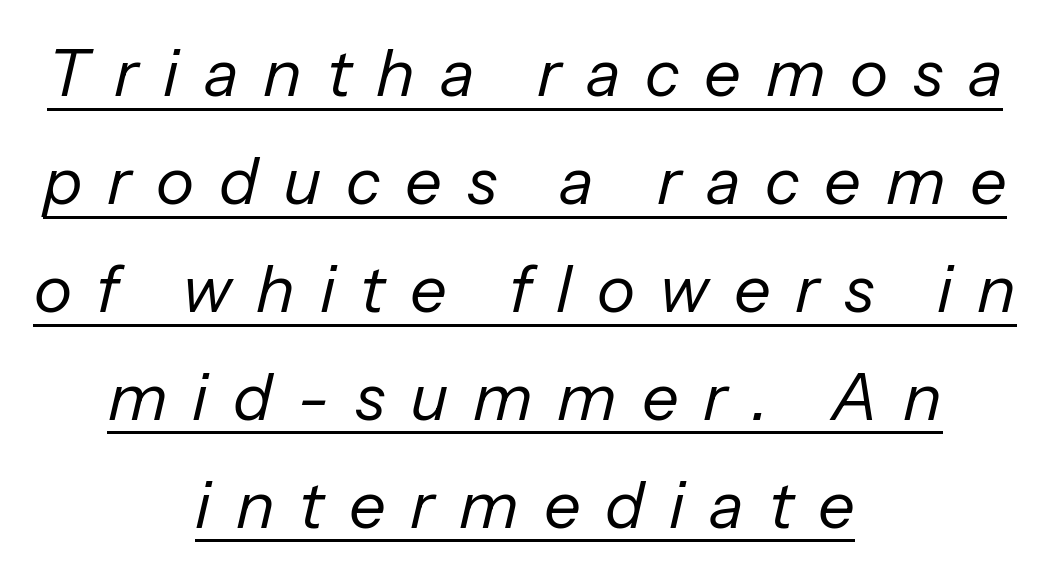
This rendering widens character spacing well past its baseline value. Would a proofreader flag this as italicized? Yes. If you folded the block vertically in half, each line would mirror itself in length. This rendering features underlined lettering. Counters stay open thanks to moderate or lighter strokes. A typesetter would call this leading conventional body-copy spacing.
